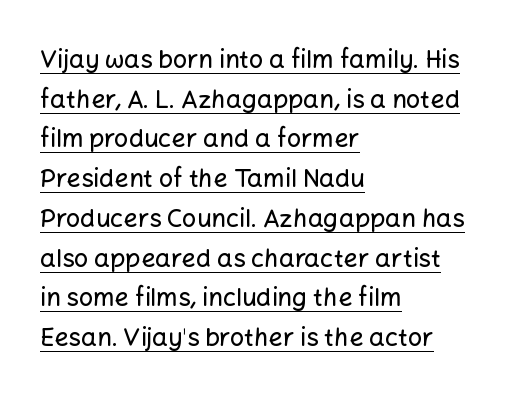
{"italic": "no", "underline": "yes", "align": "left", "line_spacing": "normal", "line_spacing_ratio": 1.59, "letter_spacing": "normal", "letter_spacing_em": 0.0, "glyph_px": 25}
